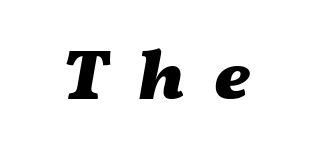
Q: Is the text bold? A: Yes.
Q: Is the text italic (slanted)? A: Yes, it leans right by about 11 degrees.
Q: Is the text underlined? A: No.
Q: Is the spacing between letters normal or unusually wide? A: Unusually wide.
Q: Width (condensed, normal, or wide)? A: Wide.
Q: Stroke contrast? A: Medium.
Q: x-height? A: Medium.
Q: Monospaced? A: No.
